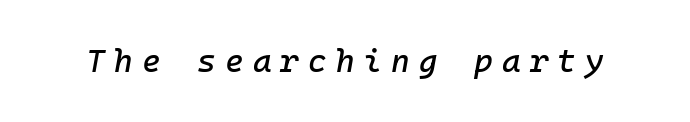
Q: Is the text italic (slanted)? A: Yes, it leans right by about 10 degrees.
Q: Is the text underlined? A: No.
Q: Is the spacing between letters normal or unusually wide? A: Unusually wide.
Q: Width (condensed, normal, or wide)? A: Normal.
Q: Stroke contrast? A: Low.
Q: x-height? A: Medium.
